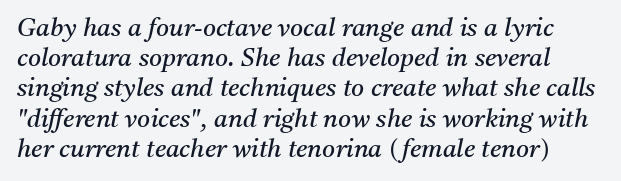
The image shows 25 px text type, italic (leaning right); set line spacing 1.21x, normal letter spacing, not underlined.
